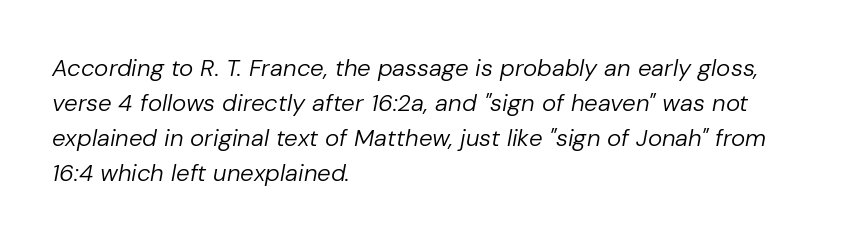
{"italic": "yes", "lean": "right", "slant_degrees": 10, "bold": "no", "underline": "no", "align": "left", "line_spacing": "normal", "line_spacing_ratio": 1.46, "letter_spacing": "normal", "letter_spacing_em": 0.0, "glyph_px": 24}
